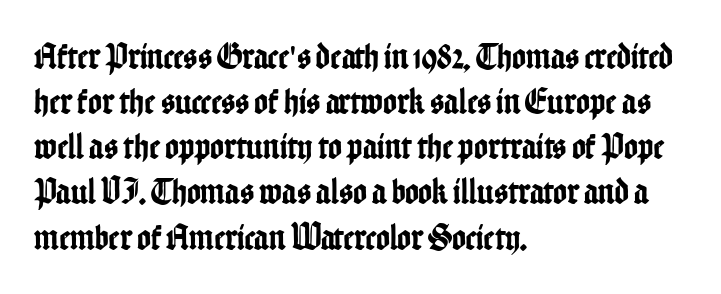
{"serif": "no", "italic": "no", "width": "condensed", "stroke_contrast": "low", "x_height": "medium", "monospaced": "no", "underline": "no", "align": "left", "line_spacing_ratio": 1.22, "letter_spacing": "normal", "letter_spacing_em": 0.0, "glyph_px": 37}
